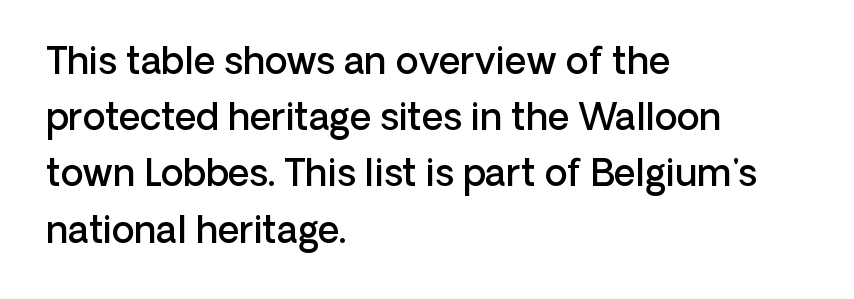
{"serif": "no", "italic": "no", "bold": "semi", "weight": "semibold", "width": "normal", "stroke_contrast": "low", "x_height": "medium", "monospaced": "no", "underline": "no", "align": "left", "line_spacing": "normal", "line_spacing_ratio": 1.52, "letter_spacing": "normal", "letter_spacing_em": 0.0, "glyph_px": 37}
